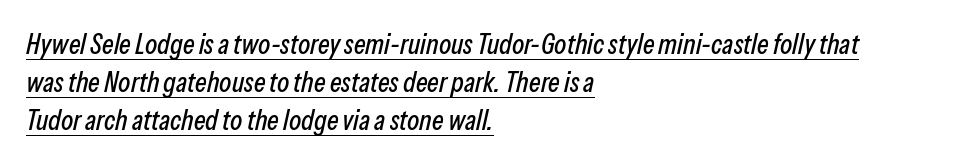
Q: Is the text italic (slanted)? A: Yes, it leans right by about 13 degrees.
Q: Is the text underlined? A: Yes.
Q: How is the paragraph aligned? A: Left-aligned.
Q: Is the spacing between letters normal or unusually wide? A: Normal.
Q: Is the spacing between lines tight, normal or loose? A: Normal.
Q: Width (condensed, normal, or wide)? A: Condensed.
Q: Stroke contrast? A: Low.
Q: x-height? A: Medium.
Q: Monospaced? A: No.
